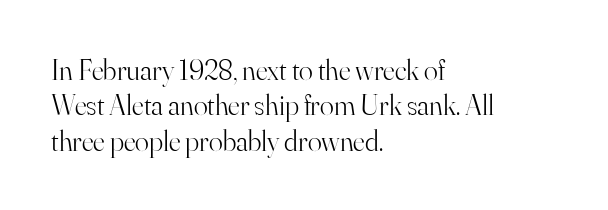
Q: Is the text bold? A: No.
Q: Is the text italic (slanted)? A: No, it is upright.
Q: Is the typeface a serif or a sans-serif typeface? A: Serif.
Q: Is the text underlined? A: No.
Q: How is the paragraph aligned? A: Left-aligned.
Q: Is the spacing between letters normal or unusually wide? A: Normal.
Q: Width (condensed, normal, or wide)? A: Normal.
Q: Stroke contrast? A: High.
Q: x-height? A: Small.
Q: Monospaced? A: No.
